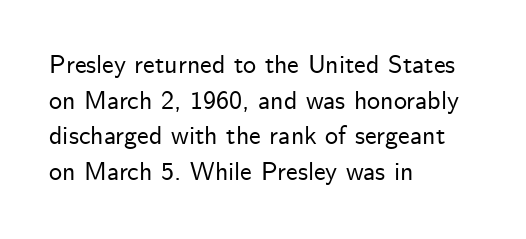
Q: Is the text italic (slanted)? A: No, it is upright.
Q: Is the text underlined? A: No.
Q: How is the paragraph aligned? A: Left-aligned.
Q: Is the spacing between letters normal or unusually wide? A: Normal.
Q: Is the spacing between lines tight, normal or loose? A: Normal.
